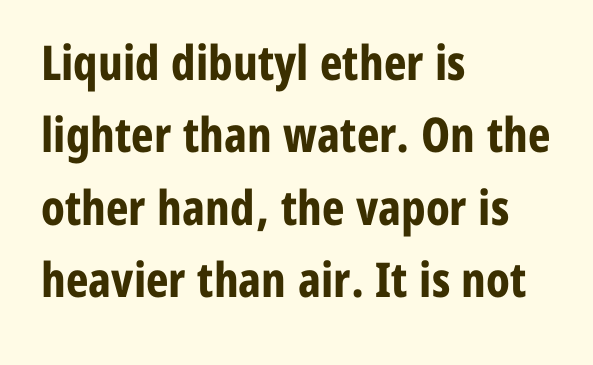
The letters carry no serifs — their stems end cleanly without finishing strokes. Posture: upright roman. The strokes are fattened all the way to bold. Looks like regular typesetting: each glyph gets only the width it needs. Underlining? Definitely not there. If you drew a ruler down the left edge, every line would touch it.
